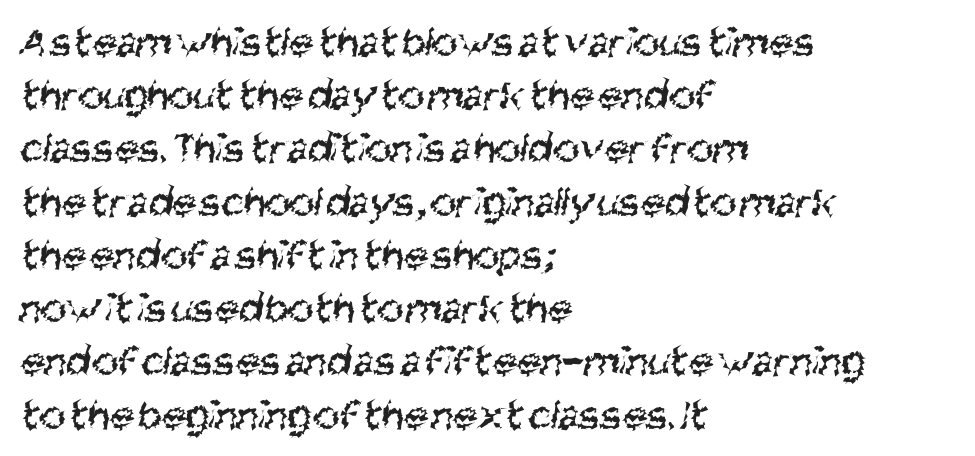
Q: Is the text bold? A: No.
Q: Is the typeface a serif or a sans-serif typeface? A: Sans-serif.
Q: Is the text underlined? A: No.
Q: How is the paragraph aligned? A: Left-aligned.
Q: Is the spacing between letters normal or unusually wide? A: Normal.
Q: Width (condensed, normal, or wide)? A: Condensed.
Q: Stroke contrast? A: Medium.
Q: x-height? A: Large.
Q: Monospaced? A: No.
